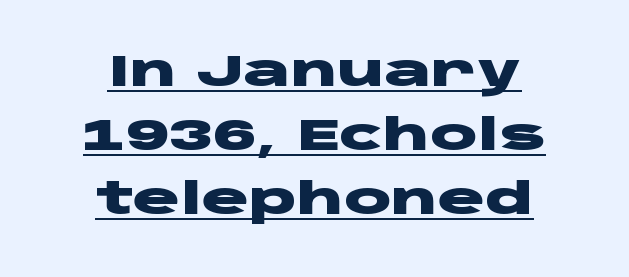
Glance below the letters and you will spot a drawn line. Character widths vary here, with narrow letters taking less room than wide ones. The letters are bold, with thick, heavy strokes. What's the leading like? Ordinary, nothing unusual. Letterform terminals end flat and unadorned throughout the passage. These lines keep a tight, regular rhythm from letter to letter.
